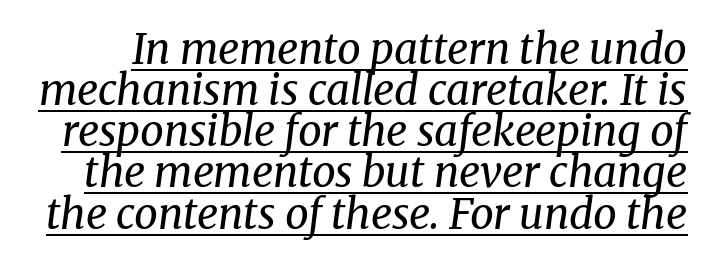
{"serif": "yes", "italic": "yes", "lean": "right", "slant_degrees": 8, "bold": "no", "weight": "regular", "width": "normal", "stroke_contrast": "medium", "x_height": "medium", "monospaced": "no", "underline": "yes", "line_spacing": "tight", "line_spacing_ratio": 0.98, "letter_spacing": "normal", "letter_spacing_em": 0.0, "glyph_px": 42}
